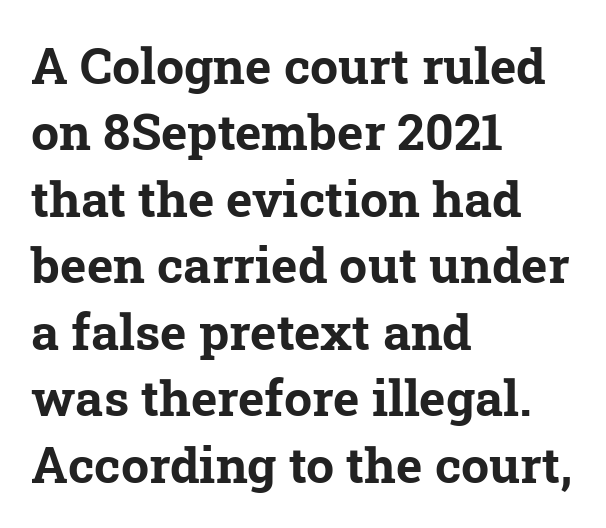
Q: Is the text bold? A: Yes.
Q: Is the typeface a serif or a sans-serif typeface? A: Serif.
Q: Is the text underlined? A: No.
Q: How is the paragraph aligned? A: Left-aligned.
Q: Is the spacing between letters normal or unusually wide? A: Normal.
Q: Is the spacing between lines tight, normal or loose? A: Normal.
Q: Width (condensed, normal, or wide)? A: Normal.
Q: Stroke contrast? A: Low.
Q: x-height? A: Medium.
Q: Monospaced? A: No.
